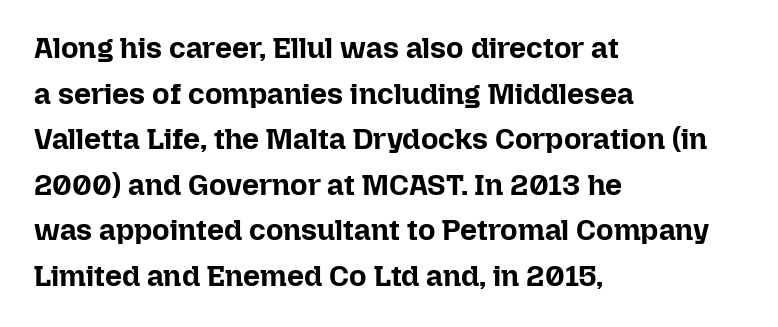
Do the letters lean? They stand straight. Clear beneath every line of the passage. A typesetter would call this proportional, since set widths differ per character. The letterforms sit shoulder to shoulder at normal distance.
